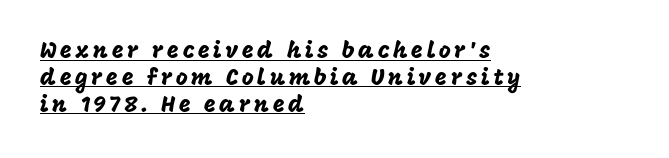
The image shows 23 px text type; set left-aligned, line spacing 1.17x, underlined.
